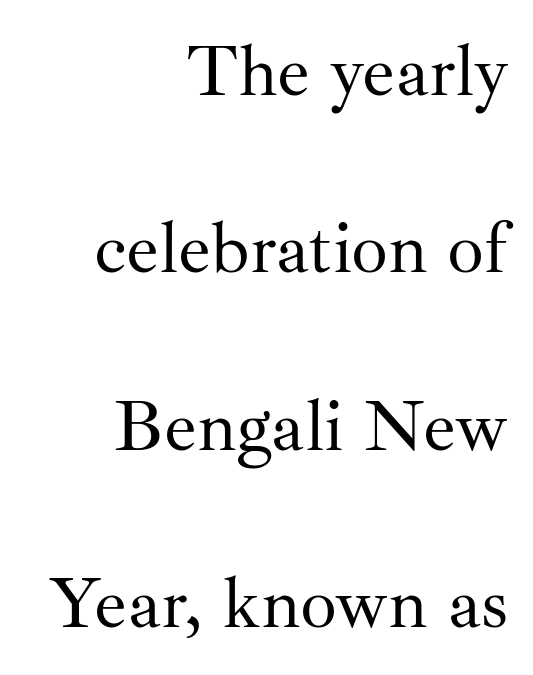
The image shows 73 px regular-weight serif type, upright; set right-aligned, loose line spacing (2.43x), normal letter spacing, not underlined; medium stroke contrast and a small x-height.
